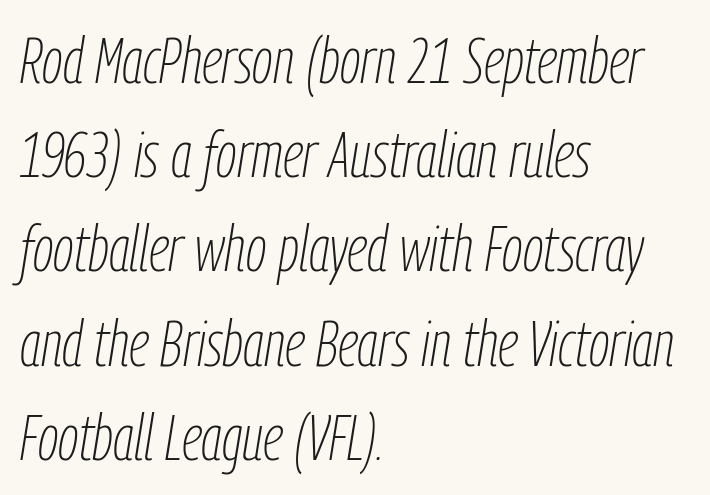
{"italic": "yes", "lean": "right", "slant_degrees": 9, "bold": "no", "weight": "thin", "width": "condensed", "stroke_contrast": "low", "x_height": "medium", "monospaced": "no", "underline": "no", "align": "left", "line_spacing": "normal", "line_spacing_ratio": 1.45, "letter_spacing": "normal", "letter_spacing_em": 0.0, "glyph_px": 65}
